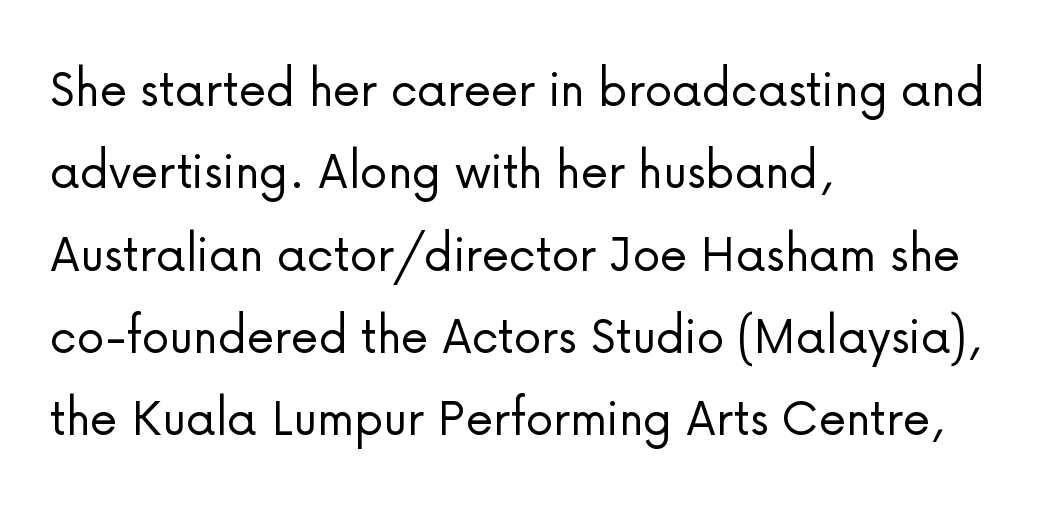
Q: Is the text bold? A: No.
Q: Is the text italic (slanted)? A: No, it is upright.
Q: Is the typeface a serif or a sans-serif typeface? A: Sans-serif.
Q: Is the text underlined? A: No.
Q: How is the paragraph aligned? A: Left-aligned.
Q: Is the spacing between letters normal or unusually wide? A: Normal.
Q: Is the spacing between lines tight, normal or loose? A: Normal.
Q: Width (condensed, normal, or wide)? A: Normal.
Q: Stroke contrast? A: Low.
Q: x-height? A: Medium.
Q: Monospaced? A: No.
